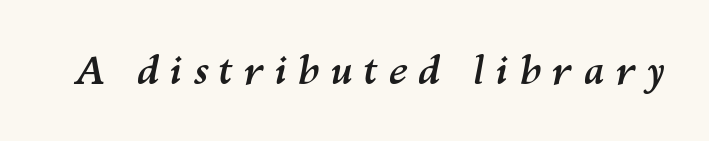
{"italic": "yes", "lean": "right", "slant_degrees": 10, "bold": "yes", "weight": "semibold", "width": "normal", "stroke_contrast": "medium", "x_height": "medium", "monospaced": "no", "underline": "no", "letter_spacing": "wide", "letter_spacing_em": 0.26, "glyph_px": 39}
